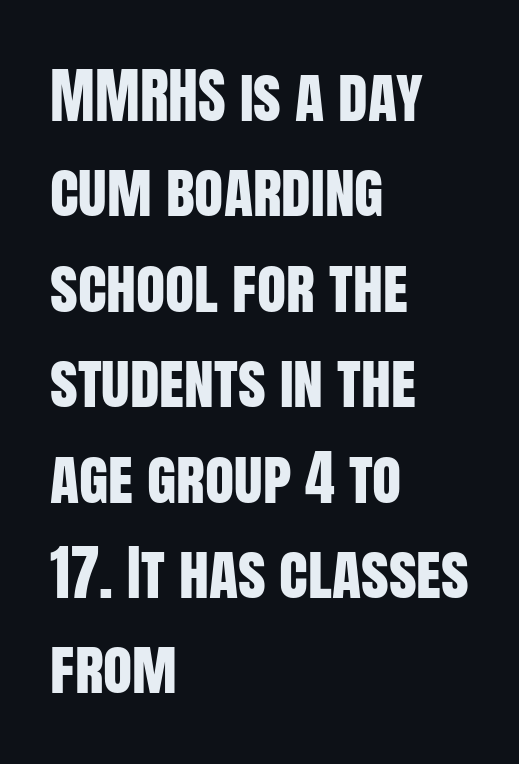
Check under the words: just untouched page. The passage shown is typeset with a sans-serif family. A student would call this left alignment; a typographer would say flush left, rag right. In terms of letterspacing, this is plain default setting.
